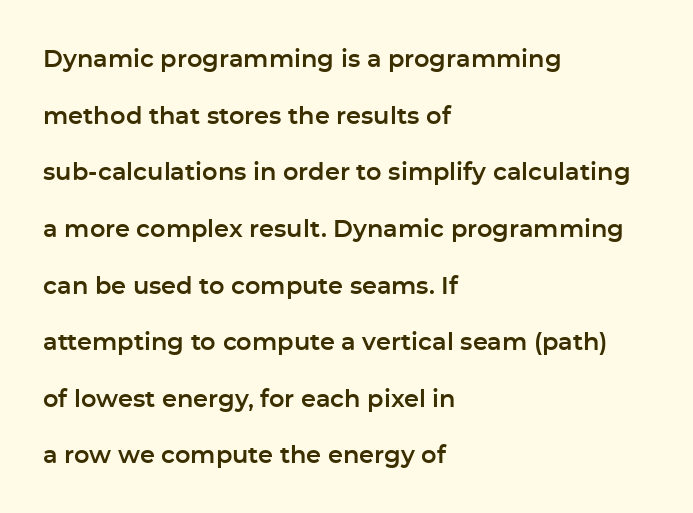
The image shows 24 px text type, upright; set left-aligned, loose line spacing (2.36x), normal letter spacing, not underlined.
